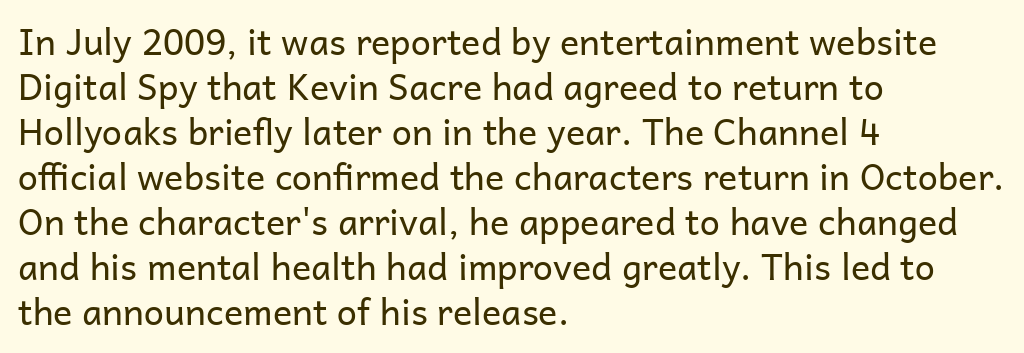
Left-aligned paragraph, ragged on the right. The space between consecutive lines is moderate. Upright lettering throughout. Words appear dense and cohesive because spacing is normal. Nope, no serifs anywhere on these letters.
